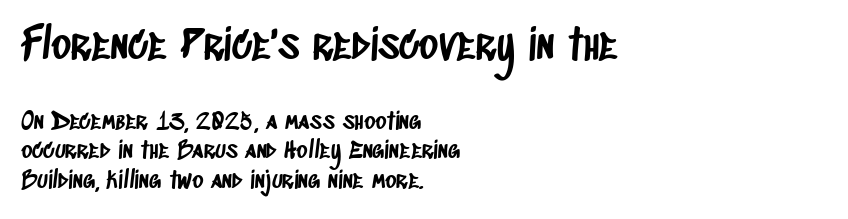
The image shows 42 px condensed sans-serif type; set left-aligned, line spacing 1.24x, normal letter spacing, not underlined; the first (top) block is 1.75x larger; low stroke contrast and a large x-height.
